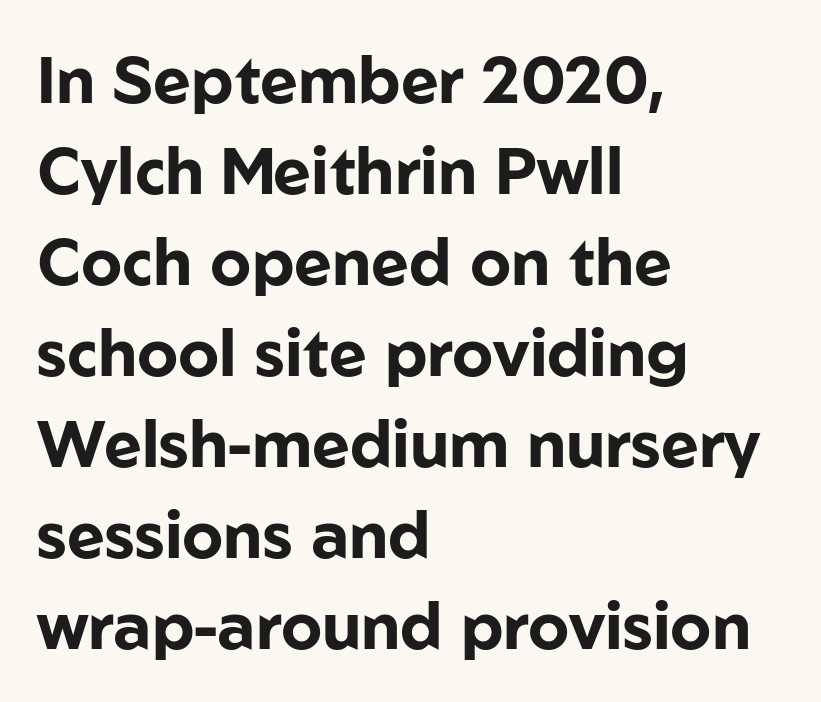
The leading is moderate, giving the passage an even texture. Which margin do the lines hug? The left one — the right edge is uneven. Plenty of ink on the page — the face is bold. Is this a fixed-width face? No — the glyphs have proportional, varying widths. Unlike italic type, these characters show no tilt at all.
